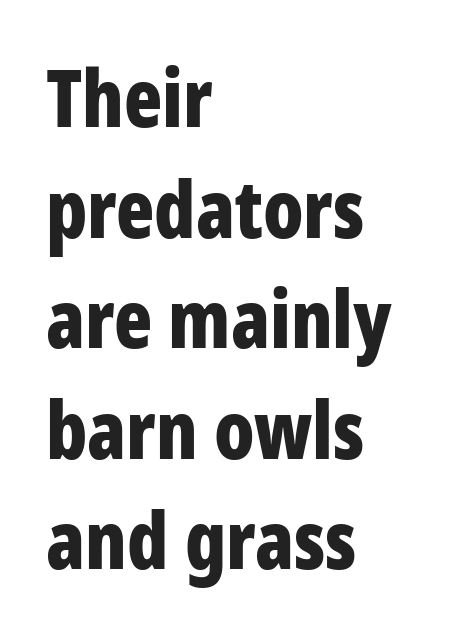
{"serif": "no", "italic": "no", "bold": "yes", "weight": "bold", "width": "condensed", "stroke_contrast": "low", "x_height": "large", "monospaced": "no", "underline": "no", "align": "left", "line_spacing": "normal", "line_spacing_ratio": 1.4, "letter_spacing": "normal", "letter_spacing_em": 0.0, "glyph_px": 79}
